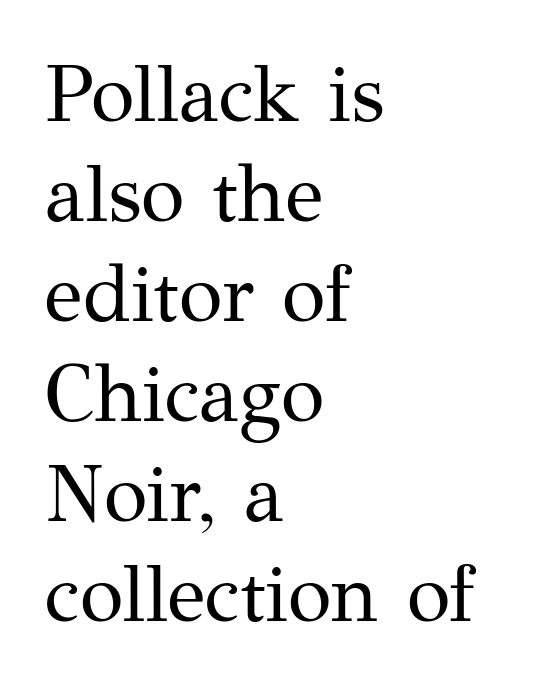
The image shows 80 px regular-weight serif type, upright; set left-aligned, normal line spacing (1.25x), normal letter spacing, not underlined; medium stroke contrast and a medium x-height.
